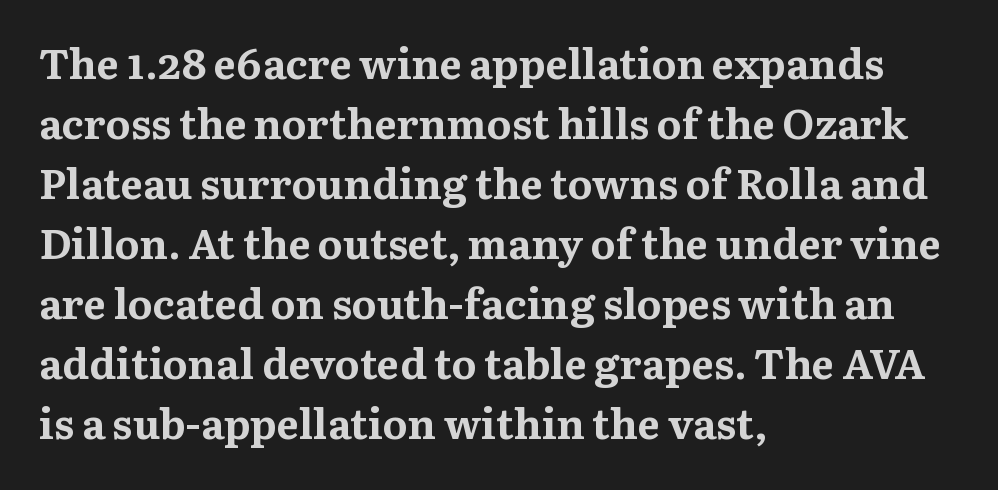
{"serif": "yes", "italic": "no", "bold": "yes", "weight": "bold", "width": "normal", "stroke_contrast": "medium", "x_height": "medium", "monospaced": "no", "underline": "no", "align": "left", "line_spacing": "normal", "line_spacing_ratio": 1.43, "letter_spacing": "normal", "letter_spacing_em": 0.0, "glyph_px": 42}
